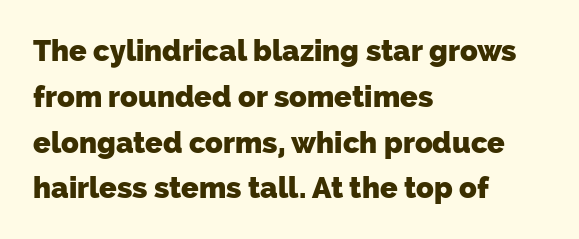
The image shows 29 px heavy sans-serif type; set left-aligned, normal line spacing (1.58x), normal letter spacing, not underlined; low stroke contrast and a medium x-height.
